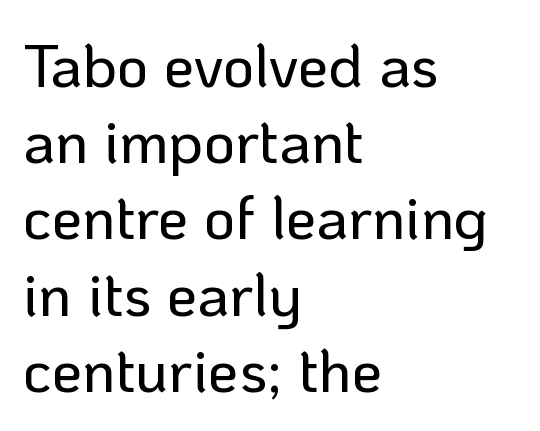
{"serif": "no", "italic": "no", "width": "normal", "stroke_contrast": "low", "x_height": "medium", "monospaced": "no", "underline": "no", "align": "left", "line_spacing": "normal", "line_spacing_ratio": 1.25, "letter_spacing": "normal", "letter_spacing_em": 0.0, "glyph_px": 61}
